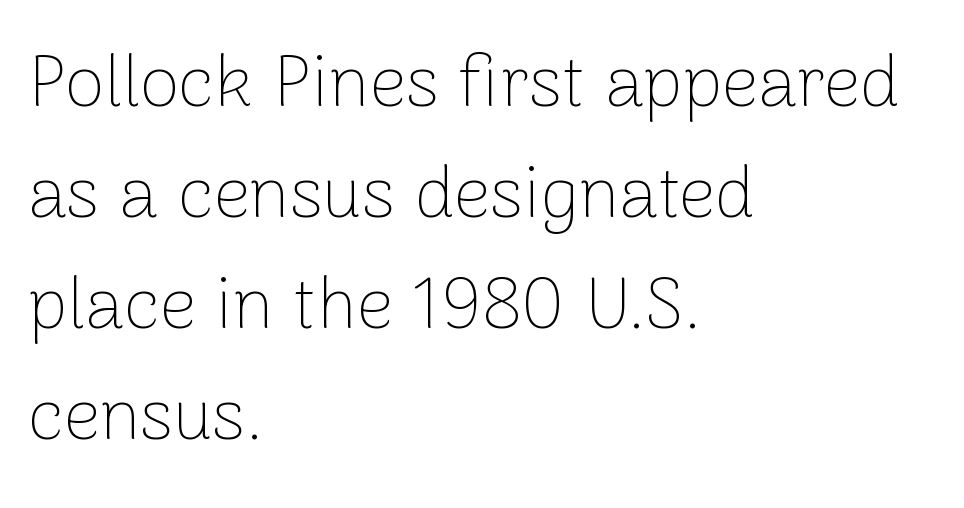
The image shows 72 px thin sans-serif type, upright; set left-aligned, normal line spacing (1.54x), normal letter spacing, not underlined; low stroke contrast and a medium x-height.
